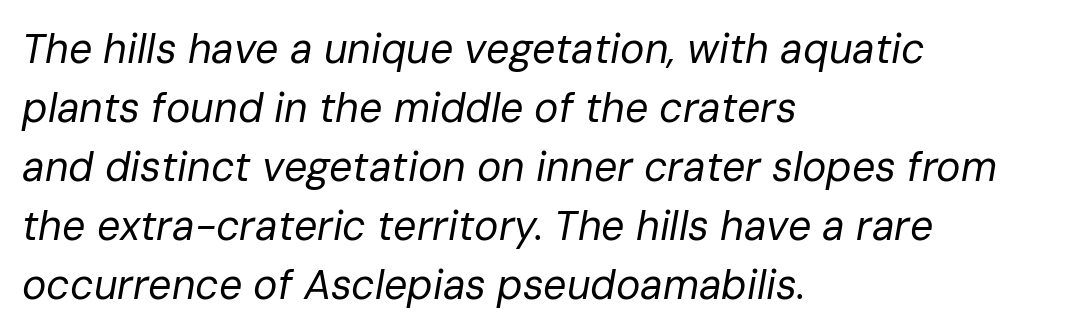
Caption: multi-line text, flush left, ragged right. The glyphs are unaccompanied by any horizontal stroke below them. The space between consecutive lines is moderate. Yep, that's italic — everything's leaning. The letters advance in unequal steps, a hallmark of proportional type. Weight: not bold — regular or lighter.
